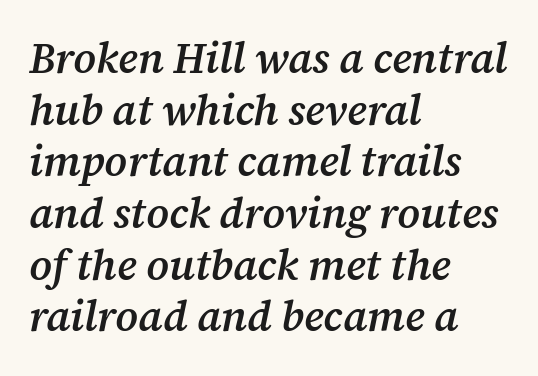
{"serif": "yes", "italic": "yes", "lean": "right", "slant_degrees": 12, "bold": "semi", "weight": "semibold", "width": "normal", "stroke_contrast": "medium", "x_height": "medium", "monospaced": "no", "underline": "no", "align": "left", "line_spacing_ratio": 1.23, "letter_spacing": "normal", "letter_spacing_em": 0.0, "glyph_px": 42}
